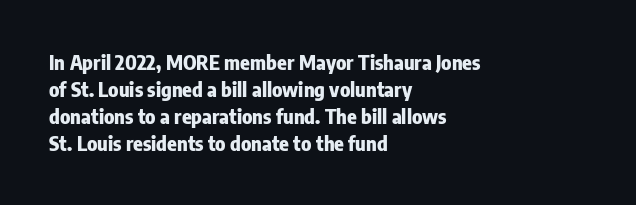
Q: Is the text bold? A: Yes.
Q: Is the text italic (slanted)? A: No, it is upright.
Q: Is the text underlined? A: No.
Q: How is the paragraph aligned? A: Left-aligned.
Q: Is the spacing between letters normal or unusually wide? A: Normal.
Q: Is the spacing between lines tight, normal or loose? A: Normal.
